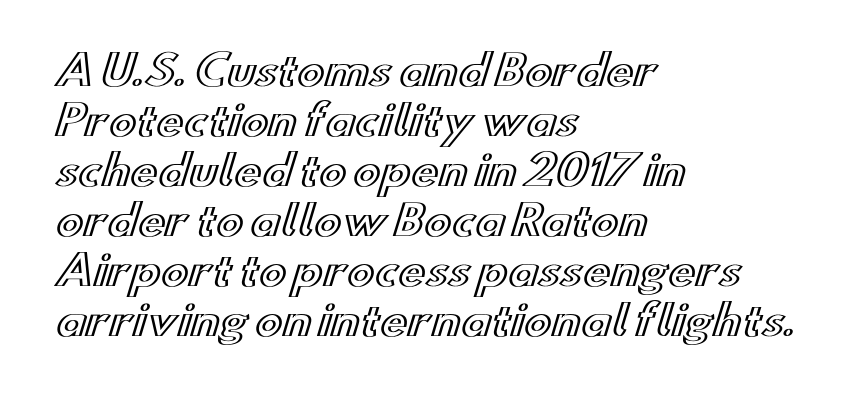
Q: Is the text italic (slanted)? A: Yes.
Q: Is the text underlined? A: No.
Q: How is the paragraph aligned? A: Left-aligned.
Q: Is the spacing between letters normal or unusually wide? A: Normal.
Q: Width (condensed, normal, or wide)? A: Wide.
Q: x-height? A: Small.
Q: Monospaced? A: No.
